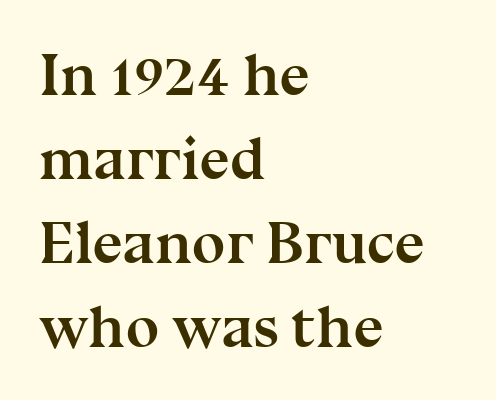
These lines are rendered in a variable-pitch font. The rendering uses a bold face; every stroke is thick and dark. Descenders hang freely into open space. The space between consecutive lines is moderate. Inter-character spacing is left at the font's built-in metrics.
